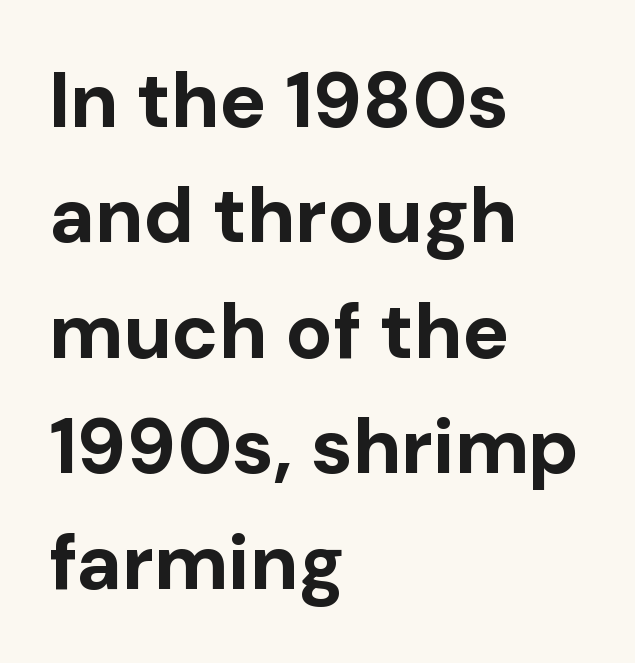
{"serif": "no", "italic": "no", "bold": "yes", "weight": "bold", "width": "normal", "stroke_contrast": "low", "x_height": "medium", "monospaced": "no", "underline": "no", "align": "left", "line_spacing": "normal", "line_spacing_ratio": 1.48, "letter_spacing": "normal", "letter_spacing_em": 0.0, "glyph_px": 78}
